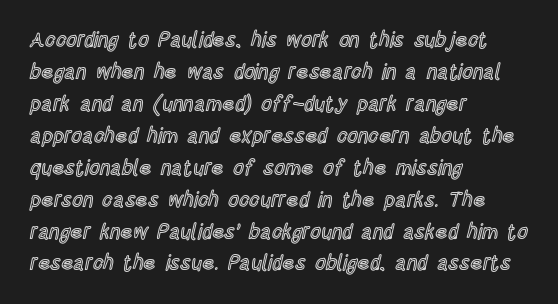
Spacing between characters is what you'd get straight out of the box. This sample is left-justified, so line endings fall wherever the words run out. Has an underline been added? It has not. Evenly set lines give the paragraph a standard silhouette.
